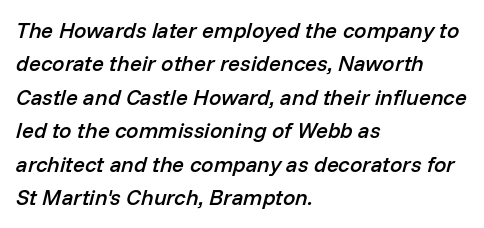
The image shows 22 px text type, italic (leaning right); set left-aligned, normal line spacing (1.52x), normal letter spacing, not underlined.
